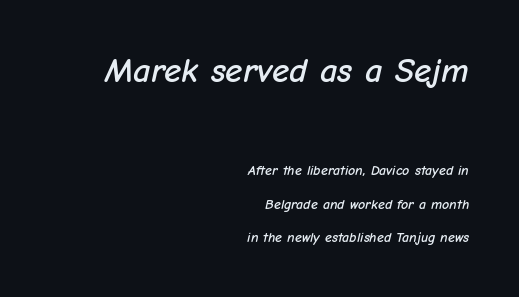
Q: Is the text italic (slanted)? A: Yes, it leans right by about 12 degrees.
Q: Is the text underlined? A: No.
Q: How is the paragraph aligned? A: Right-aligned.
Q: Is the spacing between letters normal or unusually wide? A: Normal.
Q: Is the spacing between lines tight, normal or loose? A: Loose.
Q: Which block of text is set in a larger size, the first (top) or the second (bottom)? A: The first (top) one.
Q: Width (condensed, normal, or wide)? A: Normal.
Q: Stroke contrast? A: Low.
Q: x-height? A: Medium.
Q: Monospaced? A: No.
